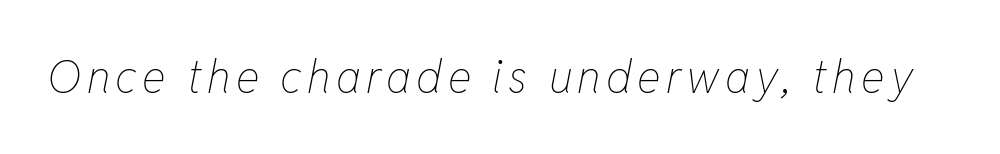
The image shows 45 px thin, condensed type, italic (leaning right); set not underlined; low stroke contrast and a medium x-height.
